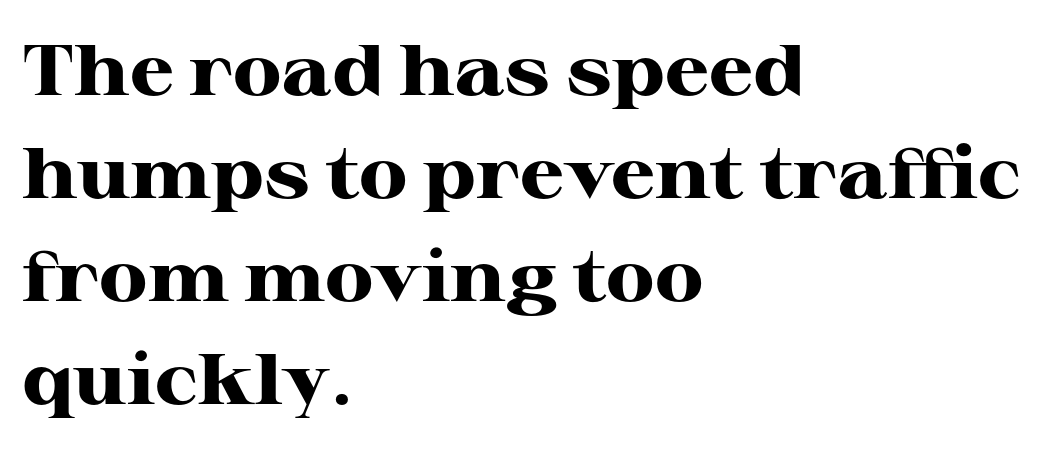
Does the leading feel generous? No, just average. You can tell from the footed stems that serif type was used. Lines of text with bare space underneath. Here the glyphs are tracked normally, forming tight word shapes.
